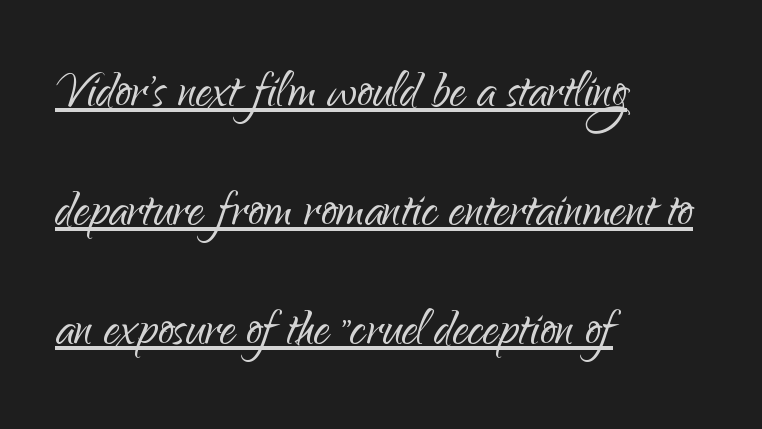
Q: Is the text bold? A: No.
Q: Is the text italic (slanted)? A: Yes.
Q: Is the typeface a serif or a sans-serif typeface? A: Sans-serif.
Q: Is the text underlined? A: Yes.
Q: How is the paragraph aligned? A: Left-aligned.
Q: Is the spacing between letters normal or unusually wide? A: Normal.
Q: Width (condensed, normal, or wide)? A: Normal.
Q: Stroke contrast? A: Low.
Q: x-height? A: Small.
Q: Monospaced? A: No.
